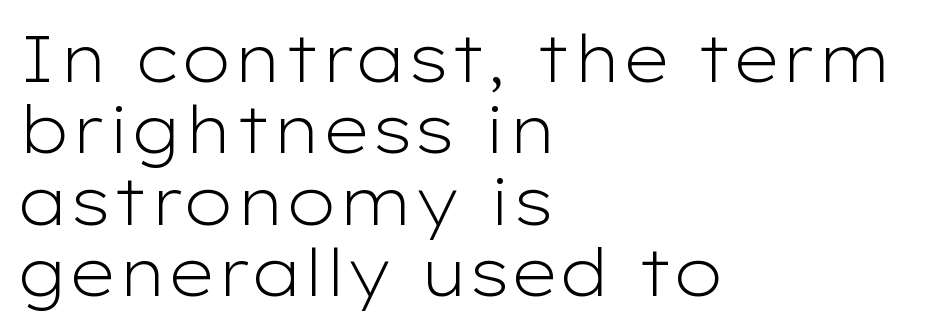
Q: Is the text bold? A: No.
Q: Is the text italic (slanted)? A: No, it is upright.
Q: Is the typeface a serif or a sans-serif typeface? A: Sans-serif.
Q: Is the text underlined? A: No.
Q: How is the paragraph aligned? A: Left-aligned.
Q: Is the spacing between letters normal or unusually wide? A: Normal.
Q: Is the spacing between lines tight, normal or loose? A: Tight.
Q: Width (condensed, normal, or wide)? A: Wide.
Q: Stroke contrast? A: Low.
Q: x-height? A: Medium.
Q: Monospaced? A: No.
